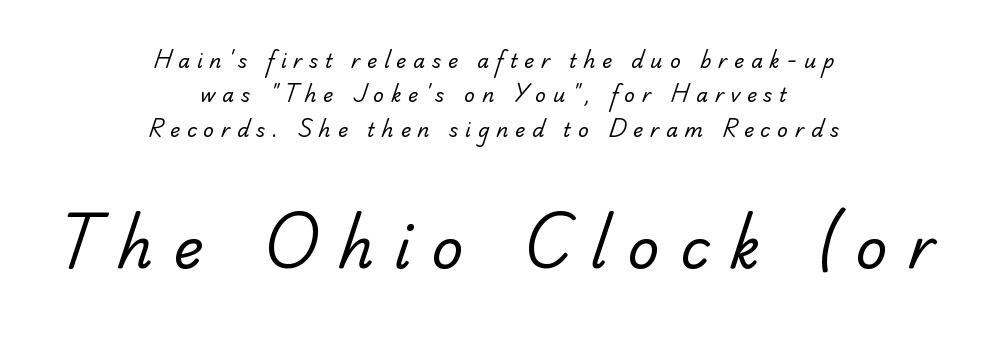
{"serif": "yes", "bold": "no", "weight": "regular", "width": "normal", "stroke_contrast": "low", "x_height": "small", "monospaced": "no", "underline": "no", "align": "center", "line_spacing_ratio": 1.81, "letter_spacing": "wide", "letter_spacing_em": 0.36, "larger_block": "second", "size_ratio": 2.95, "glyph_px": 56}
